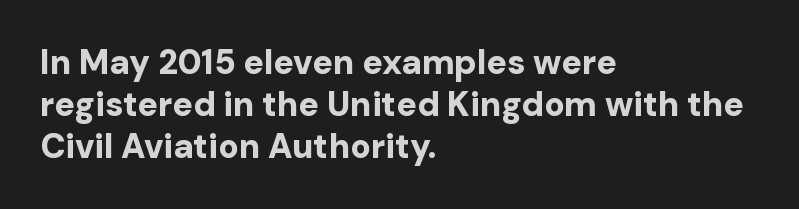
Q: Is the text bold? A: Yes.
Q: Is the text italic (slanted)? A: No, it is upright.
Q: Is the typeface a serif or a sans-serif typeface? A: Sans-serif.
Q: Is the text underlined? A: No.
Q: How is the paragraph aligned? A: Left-aligned.
Q: Is the spacing between letters normal or unusually wide? A: Normal.
Q: Width (condensed, normal, or wide)? A: Normal.
Q: Stroke contrast? A: Low.
Q: x-height? A: Medium.
Q: Monospaced? A: No.
